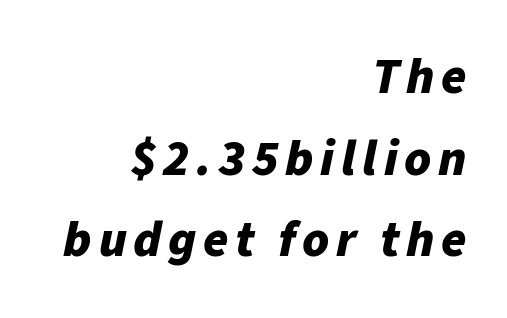
Rule under the text: the space is simply empty. Is the type slanted? Yes — the strokes lean at a clear angle. Notice how thick the strokes are: this is what a full bold looks like. A typesetter would call this leading conventional body-copy spacing.
